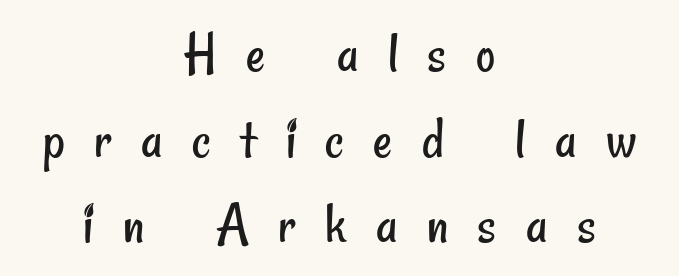
The image shows 59 px regular-weight, condensed sans-serif type; set centered, normal line spacing (1.45x), unusually wide letter spacing (+0.5 em), not underlined; low stroke contrast and a small x-height.
